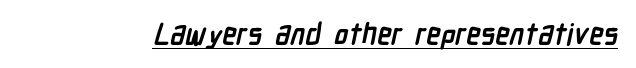
The image shows 29 px semibold, condensed sans-serif type; set normal letter spacing, underlined; low stroke contrast and a medium x-height.
